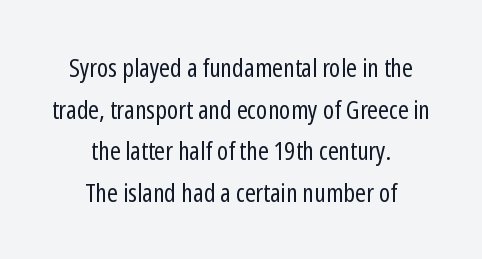
{"italic": "no", "bold": "no", "underline": "no", "align": "center", "line_spacing": "normal", "line_spacing_ratio": 1.6, "letter_spacing": "normal", "letter_spacing_em": 0.0, "glyph_px": 26}
